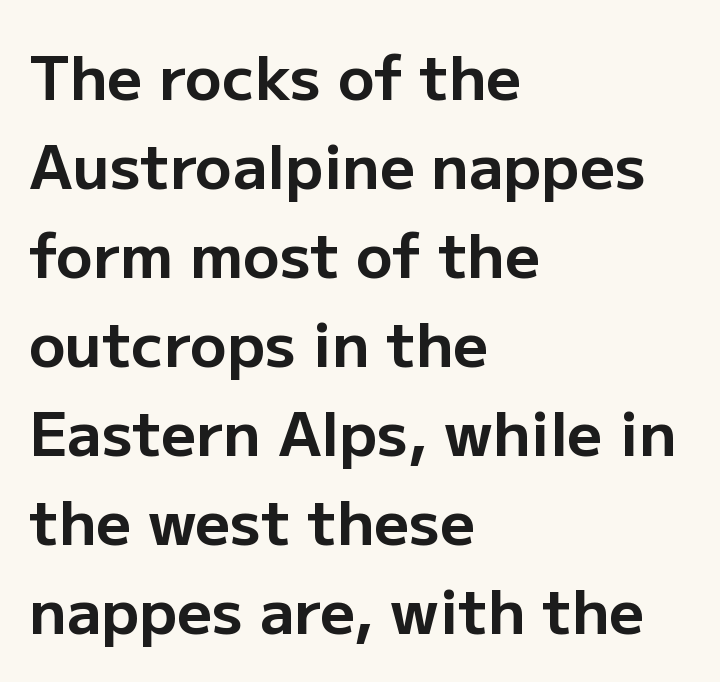
The typesetter chose a ragged-right arrangement here. Quick note: interline space is typical. Proportional: the letters do not fall into vertical columns. Underlining? Definitely not there.
